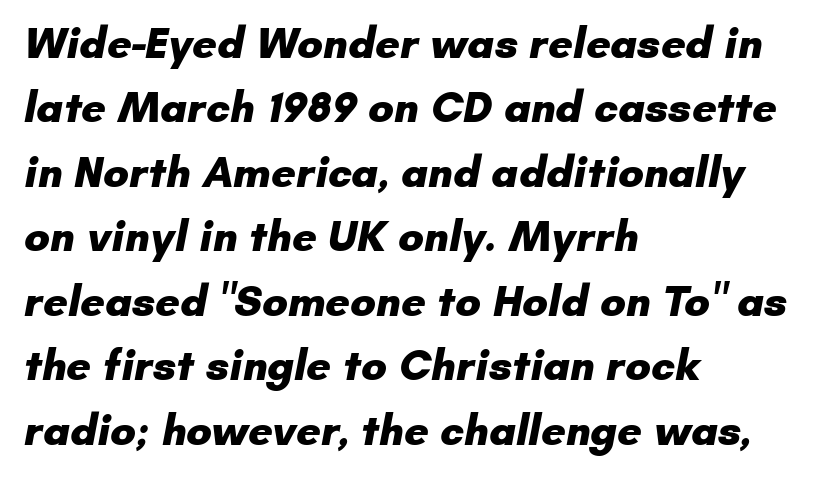
If you drew a ruler down the left edge, every line would touch it. How are the letters spaced? Ordinarily, with no added tracking. Leading matches the norm, producing a regular column. Typographically, this falls in the sans-serif category. Descender tails drop into unmarked territory. Pretty heavy lettering here — definitely bold.
